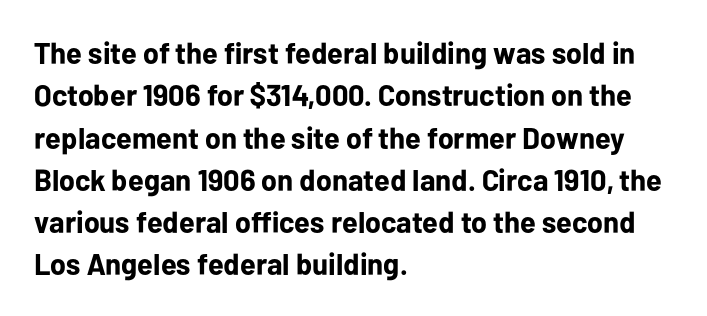
The image shows 30 px bold sans-serif type, upright; set left-aligned, normal line spacing (1.41x), normal letter spacing, not underlined; low stroke contrast and a medium x-height.
